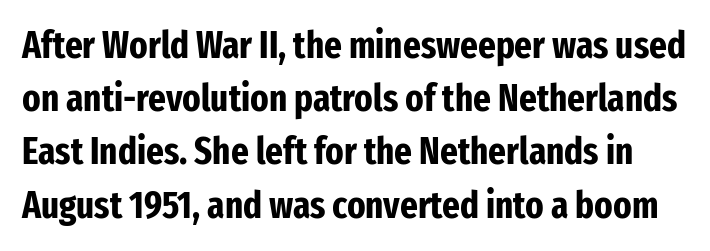
Q: Is the text bold? A: Yes.
Q: Is the text italic (slanted)? A: No, it is upright.
Q: Is the typeface a serif or a sans-serif typeface? A: Sans-serif.
Q: Is the text underlined? A: No.
Q: Is the spacing between letters normal or unusually wide? A: Normal.
Q: Is the spacing between lines tight, normal or loose? A: Normal.
Q: Width (condensed, normal, or wide)? A: Condensed.
Q: Stroke contrast? A: Low.
Q: x-height? A: Medium.
Q: Monospaced? A: No.
